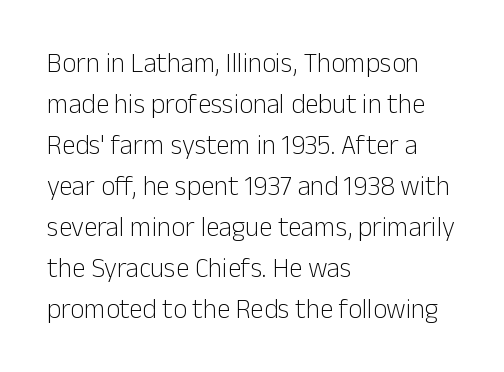
On a weight scale, this lands at 450 or below. The passage shown has conventional tracking throughout. A normal amount of white space separates one row of letters from the next. The rag falls on the right side of this text block.
